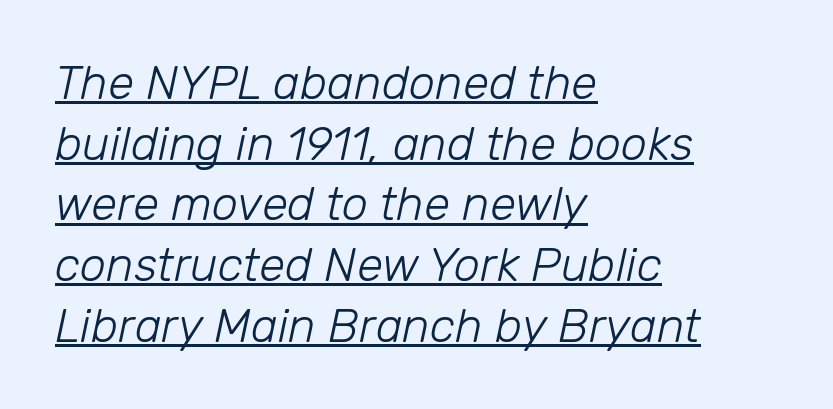
Q: Is the text bold? A: No.
Q: Is the text italic (slanted)? A: Yes, it leans right by about 12 degrees.
Q: Is the text underlined? A: Yes.
Q: How is the paragraph aligned? A: Left-aligned.
Q: Is the spacing between letters normal or unusually wide? A: Normal.
Q: Is the spacing between lines tight, normal or loose? A: Normal.
Q: Width (condensed, normal, or wide)? A: Normal.
Q: Stroke contrast? A: Low.
Q: x-height? A: Medium.
Q: Monospaced? A: No.
